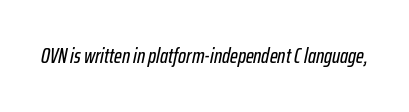
Q: Is the text italic (slanted)? A: Yes, it leans right by about 12 degrees.
Q: Is the text underlined? A: No.
Q: Is the spacing between letters normal or unusually wide? A: Normal.
